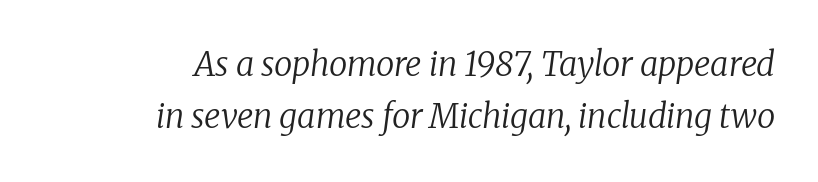
{"serif": "yes", "italic": "yes", "lean": "right", "slant_degrees": 8, "bold": "no", "weight": "regular", "width": "normal", "stroke_contrast": "low", "x_height": "medium", "monospaced": "no", "underline": "no", "align": "right", "line_spacing": "normal", "line_spacing_ratio": 1.58, "letter_spacing": "normal", "letter_spacing_em": 0.0, "glyph_px": 33}
